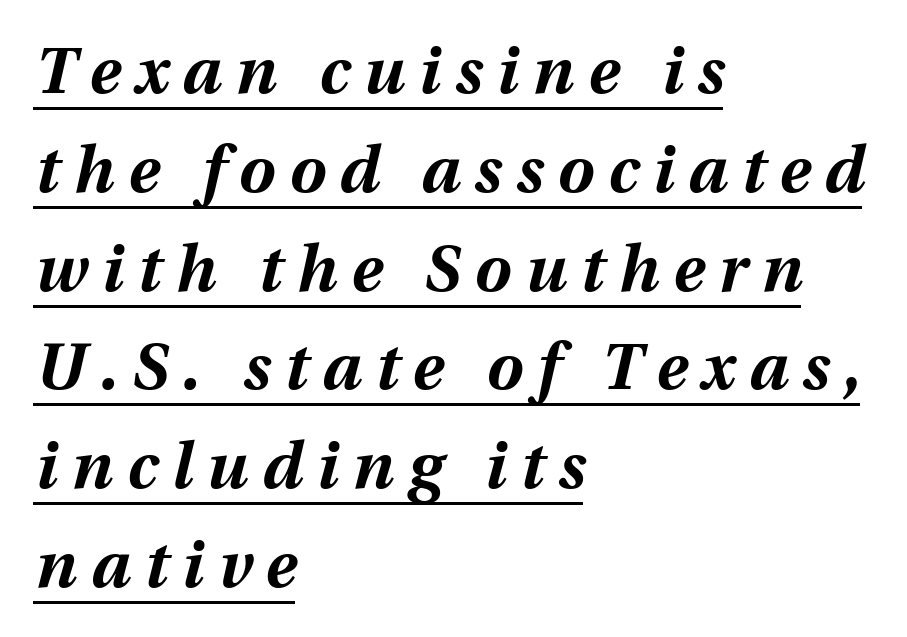
{"italic": "yes", "lean": "right", "slant_degrees": 12, "bold": "yes", "weight": "bold", "width": "normal", "stroke_contrast": "medium", "x_height": "medium", "monospaced": "no", "underline": "yes", "align": "left", "line_spacing": "normal", "line_spacing_ratio": 1.52, "letter_spacing": "wide", "letter_spacing_em": 0.22, "glyph_px": 65}
